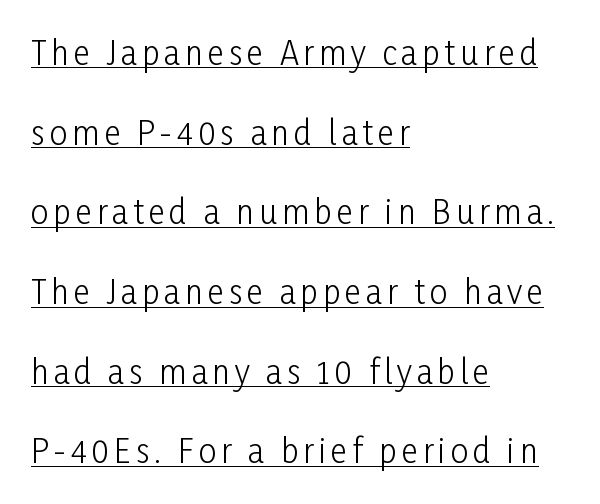
The image shows 32 px light, condensed sans-serif type, upright; set left-aligned, loose line spacing (2.49x), underlined; low stroke contrast and a medium x-height.
